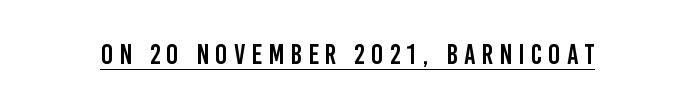
Someone cranked the tracking dial way up on this one. This sample uses a sans-serif face. Here the designer chose a conventional face with non-uniform glyph widths. Rendered with straight, roman letterforms. Like a heading marked for emphasis, these lines bear an underscore.
